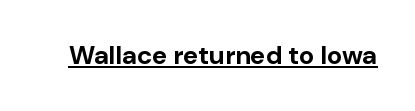
The image shows 26 px bold type, upright; set normal letter spacing, underlined.
